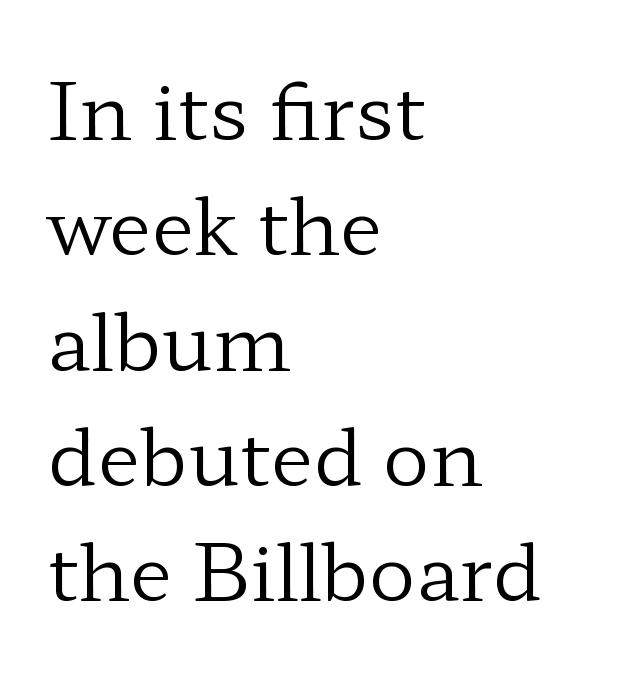
{"serif": "yes", "italic": "no", "bold": "no", "weight": "regular", "width": "wide", "stroke_contrast": "low", "x_height": "medium", "monospaced": "no", "underline": "no", "align": "left", "line_spacing": "normal", "line_spacing_ratio": 1.46, "letter_spacing": "normal", "letter_spacing_em": 0.0, "glyph_px": 79}
